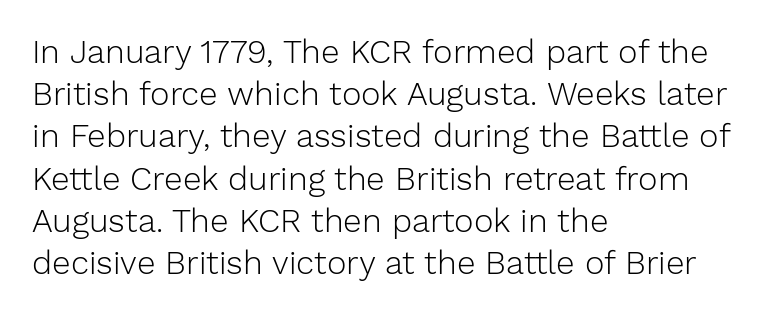
Q: Is the text bold? A: No.
Q: Is the text italic (slanted)? A: No, it is upright.
Q: Is the typeface a serif or a sans-serif typeface? A: Sans-serif.
Q: Is the text underlined? A: No.
Q: How is the paragraph aligned? A: Left-aligned.
Q: Is the spacing between letters normal or unusually wide? A: Normal.
Q: Is the spacing between lines tight, normal or loose? A: Normal.
Q: Width (condensed, normal, or wide)? A: Normal.
Q: Stroke contrast? A: Low.
Q: x-height? A: Medium.
Q: Monospaced? A: No.
